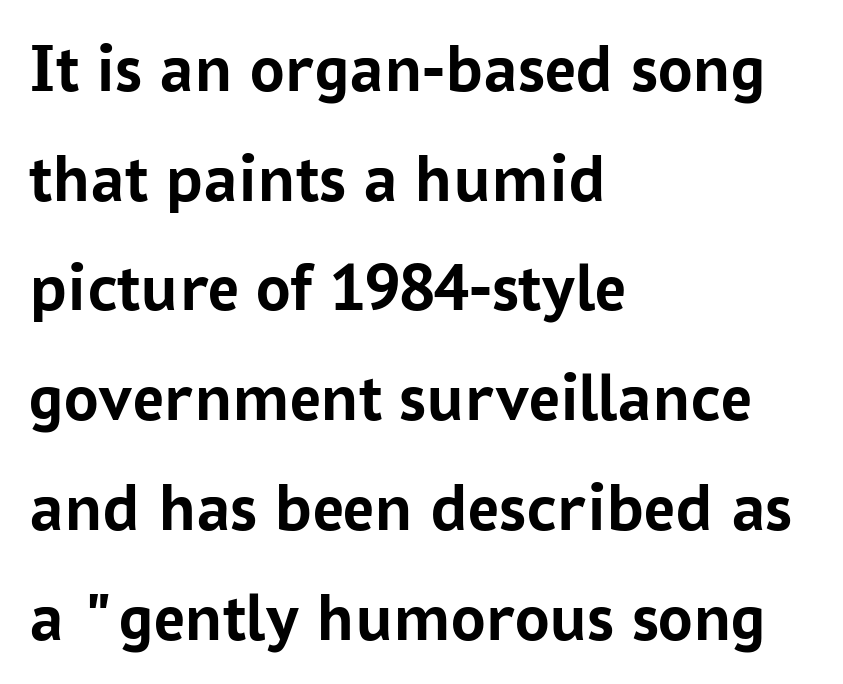
On the weight axis this lands at bold, roughly 700. Here the designer chose a conventional face with non-uniform glyph widths. Vertically, the passage feels balanced, rows spaced as you'd expect. Are there feet on the stems? There aren't — it's a sans.
